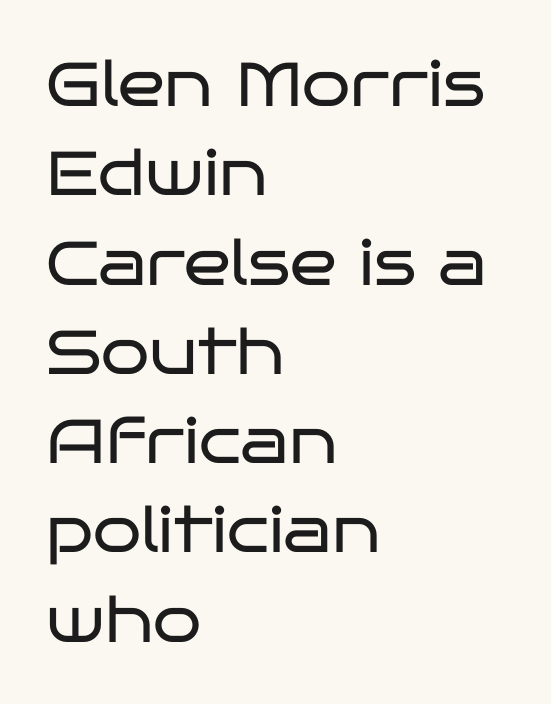
The image shows 62 px regular-weight, wide sans-serif type, upright; set left-aligned, normal line spacing (1.44x), normal letter spacing, not underlined; low stroke contrast and a large x-height.
